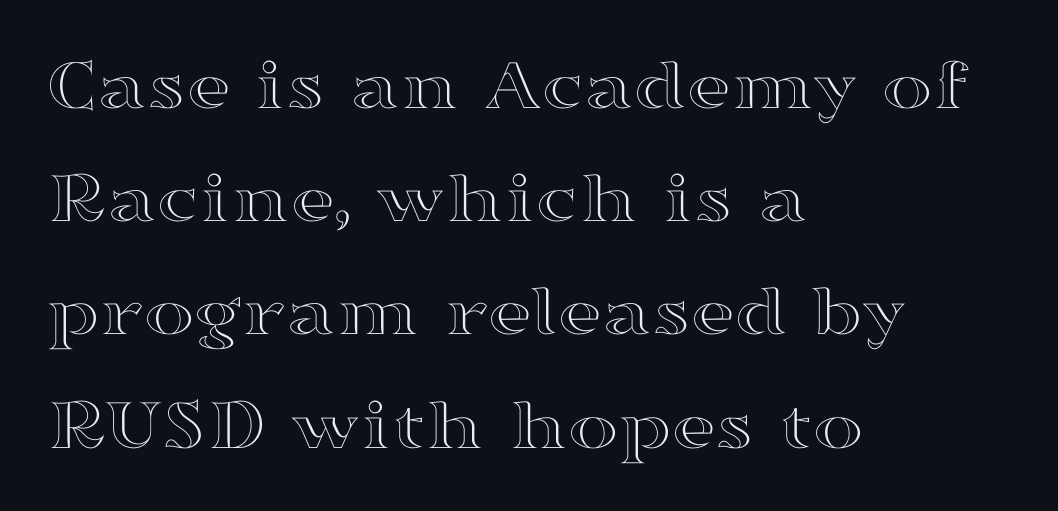
{"italic": "no", "width": "wide", "x_height": "medium", "monospaced": "no", "underline": "no", "align": "left", "line_spacing": "normal", "line_spacing_ratio": 1.49, "letter_spacing": "normal", "letter_spacing_em": 0.0, "glyph_px": 76}
